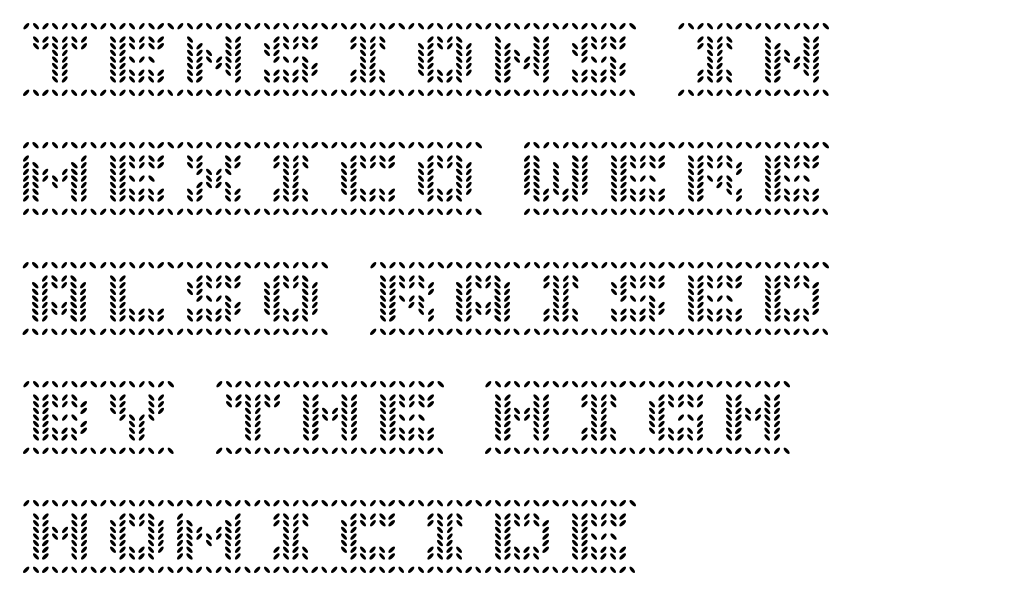
The image shows 77 px text type, upright; set left-aligned, normal line spacing (1.55x), normal letter spacing, not underlined; a large x-height.
